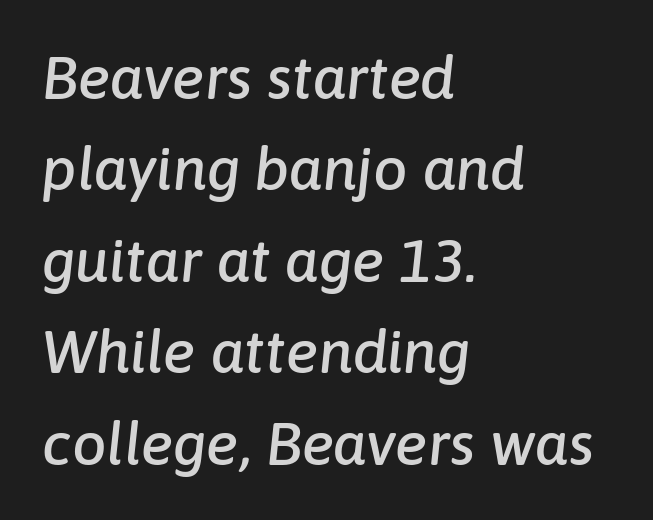
{"italic": "yes", "lean": "right", "slant_degrees": 6, "width": "normal", "stroke_contrast": "low", "x_height": "medium", "monospaced": "no", "underline": "no", "align": "left", "line_spacing": "normal", "line_spacing_ratio": 1.5, "letter_spacing": "normal", "letter_spacing_em": 0.0, "glyph_px": 61}
